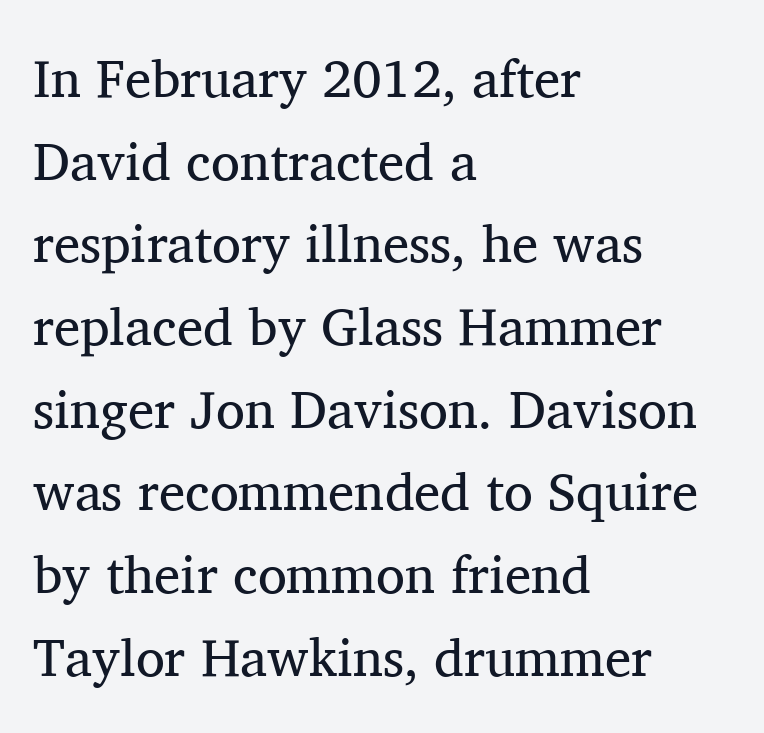
The space directly below the letters is spotless. The rendering uses natural spacing where letterforms have individual widths. The designer went with a serif here, giving each stem small feet. The strokes are not fattened; the text isn't bold. A student would call this left alignment; a typographer would say flush left, rag right.
